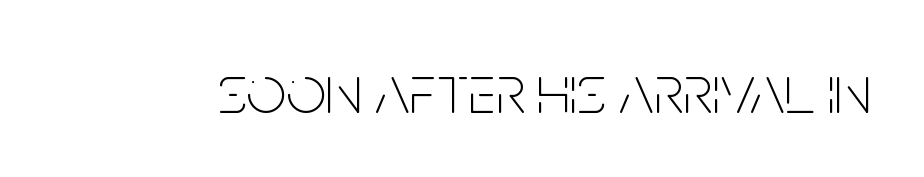
Q: Is the text bold? A: No.
Q: Is the text italic (slanted)? A: No, it is upright.
Q: Is the typeface a serif or a sans-serif typeface? A: Sans-serif.
Q: Is the text underlined? A: No.
Q: Is the spacing between letters normal or unusually wide? A: Normal.
Q: Width (condensed, normal, or wide)? A: Condensed.
Q: Stroke contrast? A: Low.
Q: x-height? A: Large.
Q: Monospaced? A: No.
